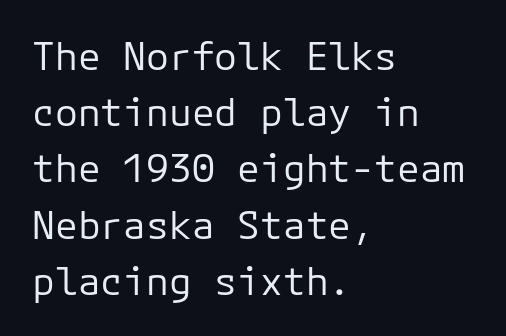
{"serif": "no", "italic": "no", "bold": "no", "weight": "regular", "width": "normal", "stroke_contrast": "low", "x_height": "medium", "monospaced": "yes", "underline": "no", "align": "left", "line_spacing": "normal", "line_spacing_ratio": 1.48, "letter_spacing": "normal", "letter_spacing_em": 0.0, "glyph_px": 38}
